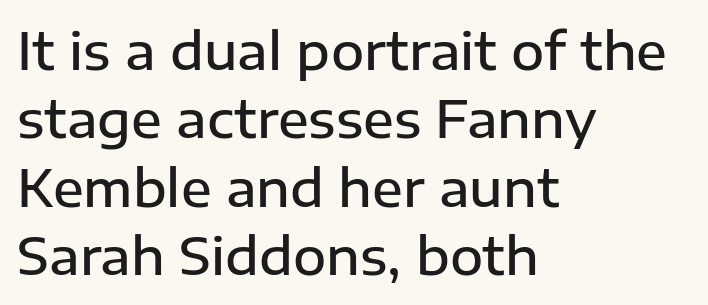
{"serif": "no", "italic": "no", "bold": "semi", "weight": "semibold", "width": "normal", "stroke_contrast": "low", "x_height": "medium", "monospaced": "no", "underline": "no", "align": "left", "line_spacing": "normal", "line_spacing_ratio": 1.34, "letter_spacing": "normal", "letter_spacing_em": 0.0, "glyph_px": 51}
